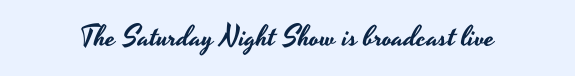
Q: Is the text italic (slanted)? A: Yes.
Q: Is the typeface a serif or a sans-serif typeface? A: Sans-serif.
Q: Is the text underlined? A: No.
Q: Is the spacing between letters normal or unusually wide? A: Normal.
Q: Width (condensed, normal, or wide)? A: Wide.
Q: Stroke contrast? A: Low.
Q: x-height? A: Small.
Q: Monospaced? A: No.
